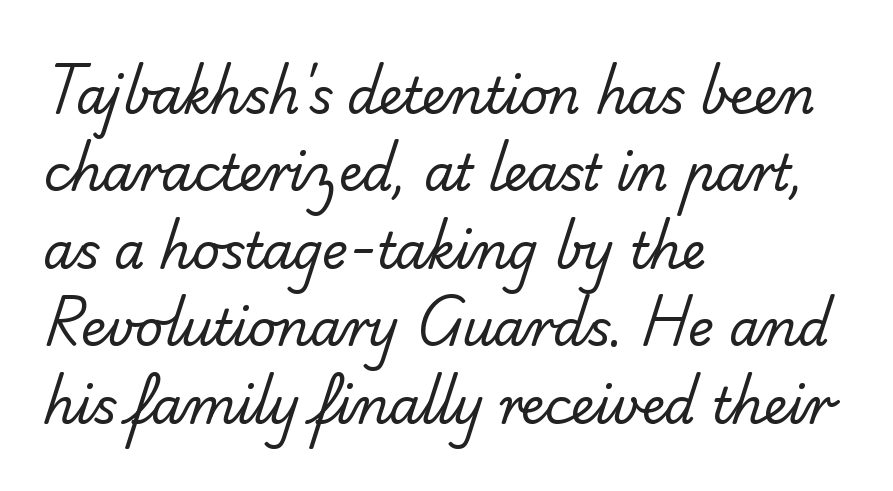
Is there much room between lines? A standard amount, neither cramped nor airy. The foot of each line stays bare and open. You could not count columns in this text — the font is proportionally spaced. This is sans-serif lettering, the kind often seen on screens and signage.
